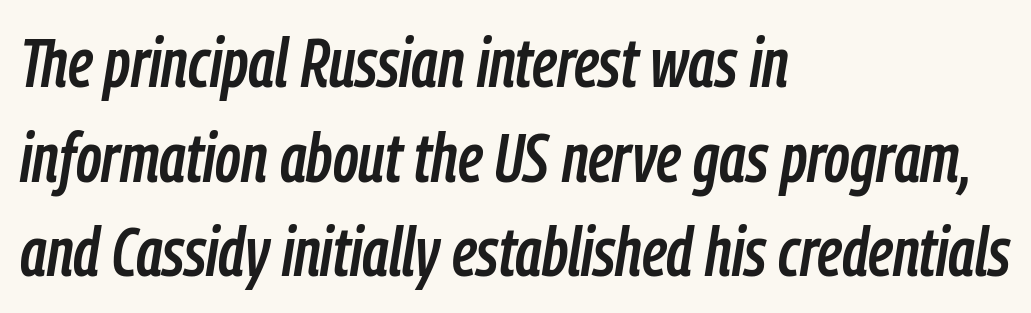
Q: Is the text italic (slanted)? A: Yes, it leans right by about 9 degrees.
Q: Is the text underlined? A: No.
Q: How is the paragraph aligned? A: Left-aligned.
Q: Is the spacing between letters normal or unusually wide? A: Normal.
Q: Is the spacing between lines tight, normal or loose? A: Normal.
Q: Width (condensed, normal, or wide)? A: Condensed.
Q: Stroke contrast? A: Low.
Q: x-height? A: Medium.
Q: Monospaced? A: No.
